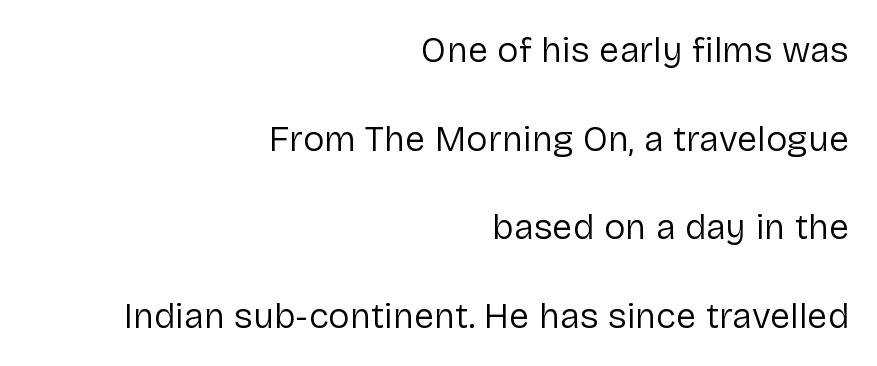
Layout note: lines flush right. This sample uses an upright cut, with every glyph sitting square on the baseline. The words here are not underlined. Students, note that the glyphs here touch the page at normal intervals.
